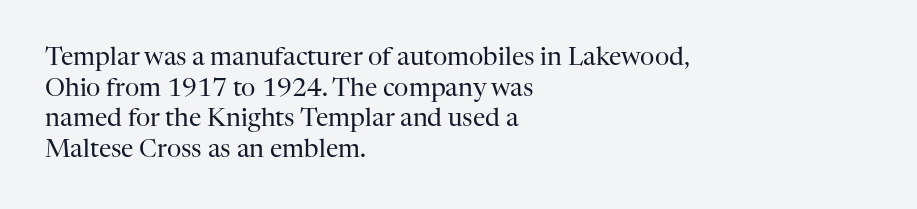
The image shows 25 px text type, upright; set left-aligned, line spacing 1.23x, normal letter spacing, not underlined.
